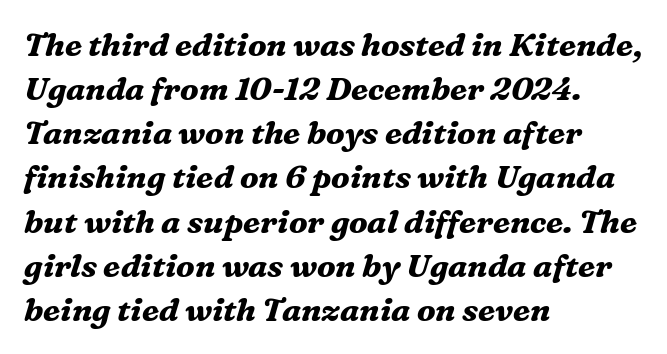
{"serif": "yes", "italic": "yes", "lean": "right", "slant_degrees": 16, "bold": "yes", "weight": "bold", "width": "normal", "stroke_contrast": "medium", "x_height": "medium", "monospaced": "no", "underline": "no", "align": "left", "line_spacing": "normal", "line_spacing_ratio": 1.38, "letter_spacing": "normal", "letter_spacing_em": 0.0, "glyph_px": 32}
